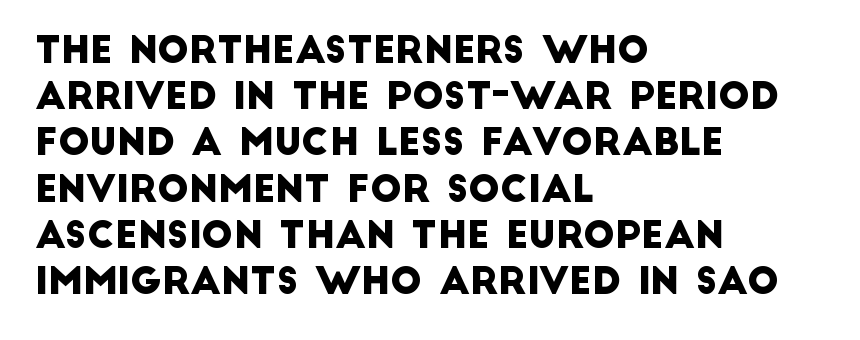
{"serif": "no", "width": "normal", "stroke_contrast": "low", "x_height": "large", "monospaced": "no", "underline": "no", "align": "left", "line_spacing": "normal", "line_spacing_ratio": 1.25, "letter_spacing": "normal", "letter_spacing_em": 0.0, "glyph_px": 37}
